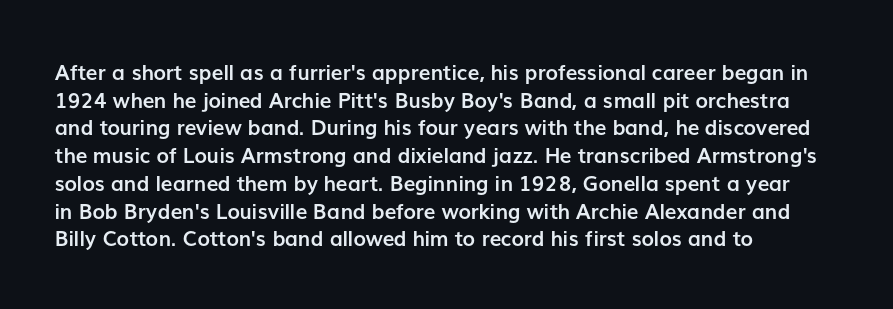
It's the straight-up-and-down kind of type. The words here are not underlined. Summary of vertical rhythm: regular, with standard interline spacing. Alignment: flush left. The rendering keeps characters at their native spacing.
